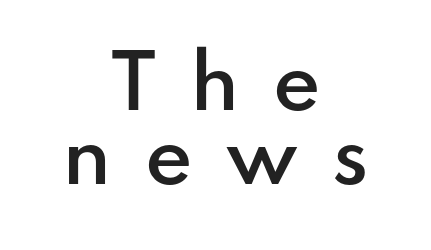
Q: Is the text bold? A: Semi-bold.
Q: Is the text italic (slanted)? A: No, it is upright.
Q: Is the typeface a serif or a sans-serif typeface? A: Sans-serif.
Q: Is the text underlined? A: No.
Q: How is the paragraph aligned? A: Centered.
Q: Is the spacing between letters normal or unusually wide? A: Unusually wide.
Q: Is the spacing between lines tight, normal or loose? A: Tight.
Q: Width (condensed, normal, or wide)? A: Normal.
Q: Stroke contrast? A: Low.
Q: x-height? A: Small.
Q: Monospaced? A: No.
